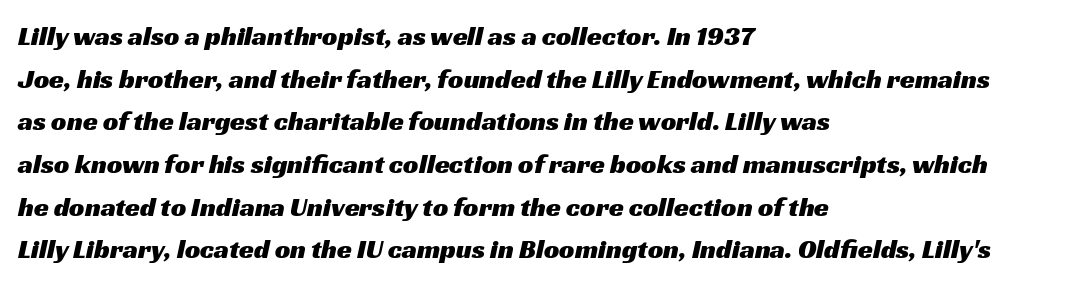
{"underline": "no", "align": "left", "line_spacing": "normal", "line_spacing_ratio": 1.58, "letter_spacing": "normal", "letter_spacing_em": 0.0, "glyph_px": 27}
